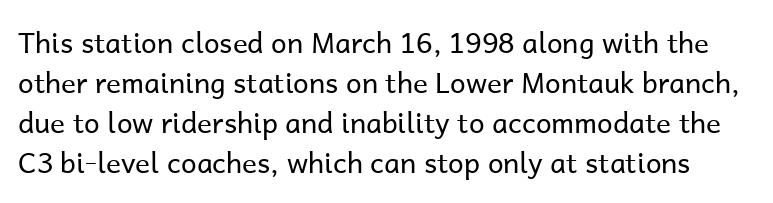
The image shows 28 px regular-weight sans-serif type, upright; set normal line spacing (1.43x), normal letter spacing, not underlined; low stroke contrast and a medium x-height.
